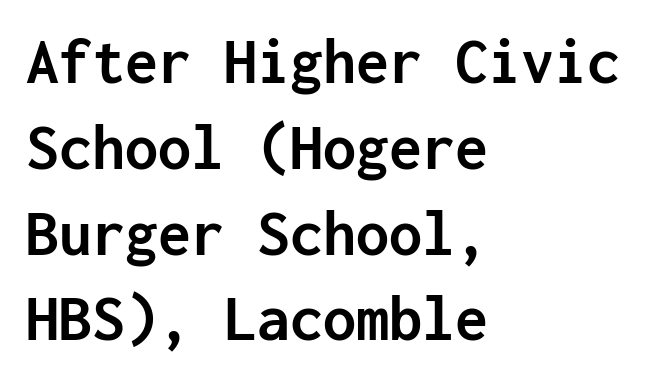
Font category for this specimen: sans-serif. Plenty of ink on the page — the face is bold. Compared with typical paragraphs, the rows here are spaced about the same. Clear beneath every line of the passage. Letter spacing: default.
